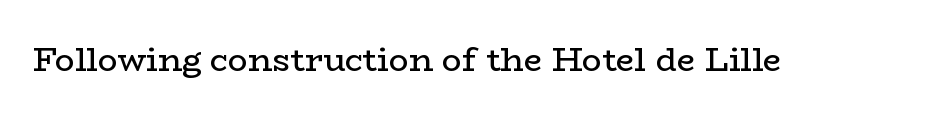
The image shows 33 px regular-weight, wide serif type, upright; set normal letter spacing, not underlined; low stroke contrast and a medium x-height.
